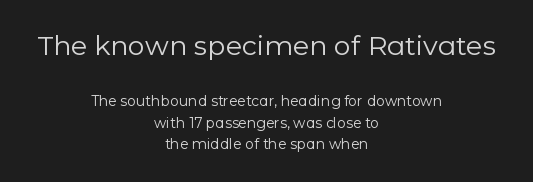
The image shows 27 px text type, upright; set centered, normal line spacing (1.56x), normal letter spacing, not underlined; the first (top) block is 1.93x larger.
